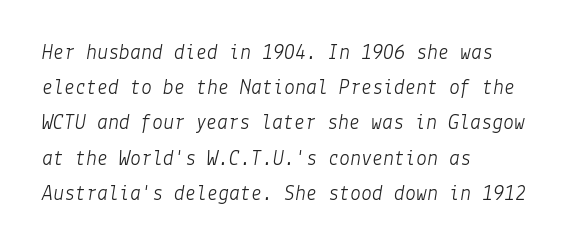
{"italic": "yes", "lean": "right", "slant_degrees": 9, "bold": "no", "underline": "no", "align": "left", "line_spacing": "normal", "line_spacing_ratio": 1.6, "letter_spacing": "normal", "letter_spacing_em": 0.0, "glyph_px": 22}
